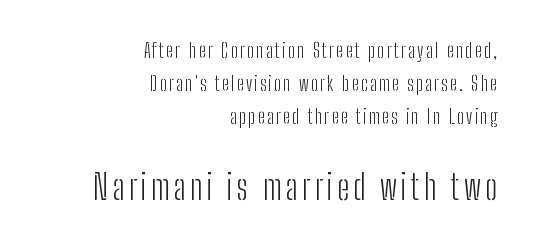
The image shows 35 px light, condensed sans-serif type, upright; set right-aligned, normal line spacing (1.65x), not underlined; the second (bottom) block is 1.75x larger; low stroke contrast and a medium x-height.
